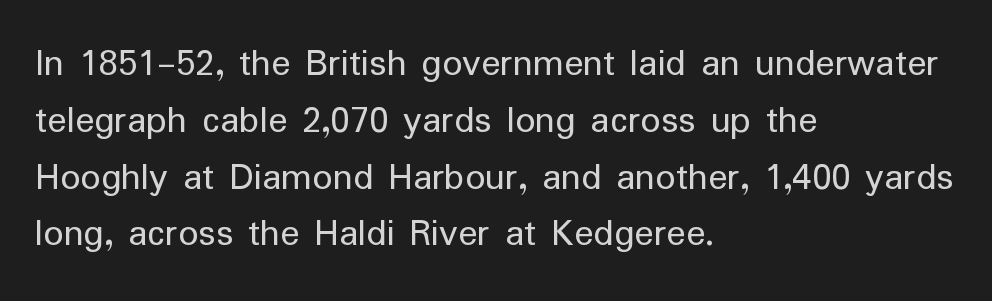
{"serif": "no", "italic": "no", "bold": "no", "weight": "regular", "width": "normal", "stroke_contrast": "low", "x_height": "medium", "monospaced": "no", "underline": "no", "align": "left", "line_spacing": "normal", "line_spacing_ratio": 1.42, "letter_spacing": "normal", "letter_spacing_em": 0.0, "glyph_px": 40}
